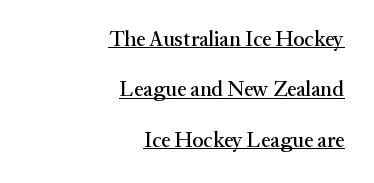
The image shows 21 px text type, upright; set right-aligned, loose line spacing (2.4x), normal letter spacing, underlined.
